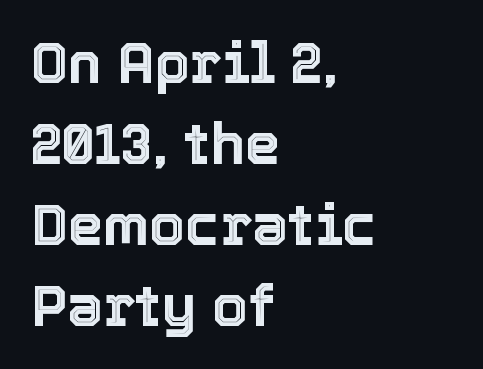
The image shows 57 px text type, upright; set left-aligned, normal line spacing (1.42x), normal letter spacing, not underlined; a medium x-height.
